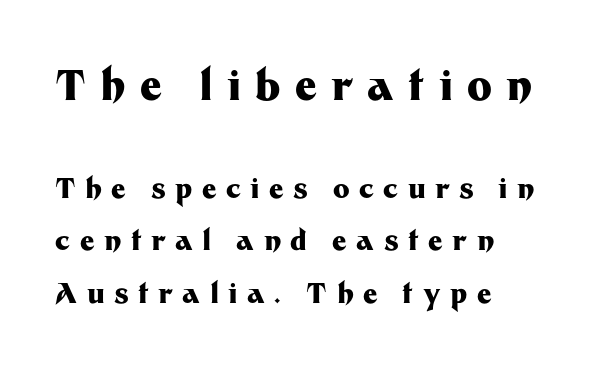
The image shows 42 px heavy sans-serif type, upright; set left-aligned, line spacing 1.88x, unusually wide letter spacing (+0.34 em), not underlined; the first (top) block is 1.5x larger; medium stroke contrast and a medium x-height.
